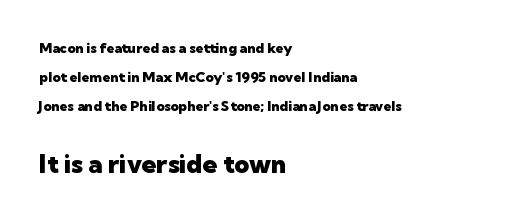
{"italic": "no", "bold": "yes", "underline": "no", "align": "left", "line_spacing": "loose", "line_spacing_ratio": 2.08, "letter_spacing": "normal", "letter_spacing_em": 0.0, "larger_block": "second", "size_ratio": 1.86, "glyph_px": 26}
